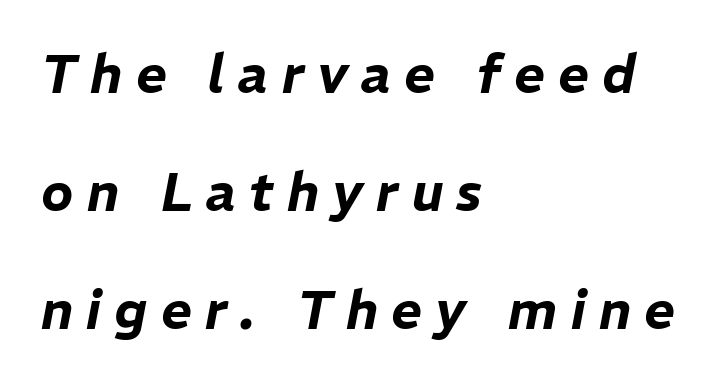
The image shows 53 px text type, italic (leaning right); set left-aligned, loose line spacing (2.23x), unusually wide letter spacing (+0.25 em), not underlined; low stroke contrast and a medium x-height.
